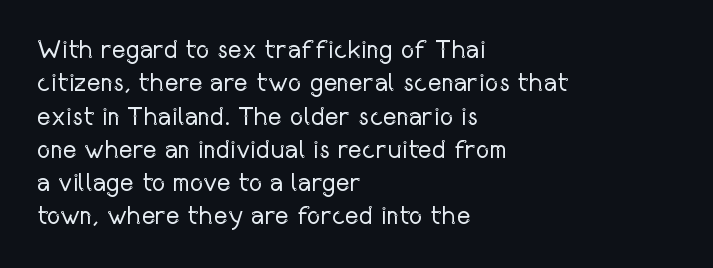
The image shows 26 px text type, upright; set left-aligned, normal line spacing (1.28x), normal letter spacing, not underlined.
